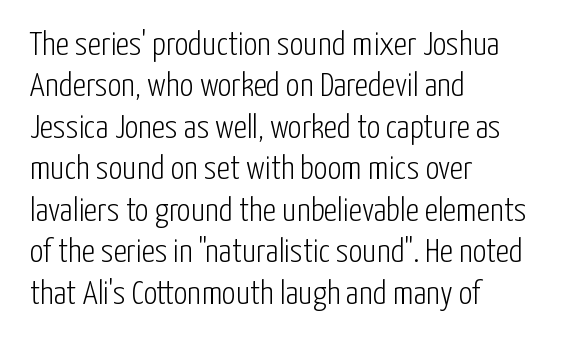
Do the letters lean? They stand straight. Is this a sans? Yes — the strokes have no serifs. Only glyphs here, with clear space below each row. Think of a printed novel: that variable character pitch is what you see here. A quiet, ordinary-to-light weight characterises the typeface. The passage is arranged the way most books set body copy — flush left.
